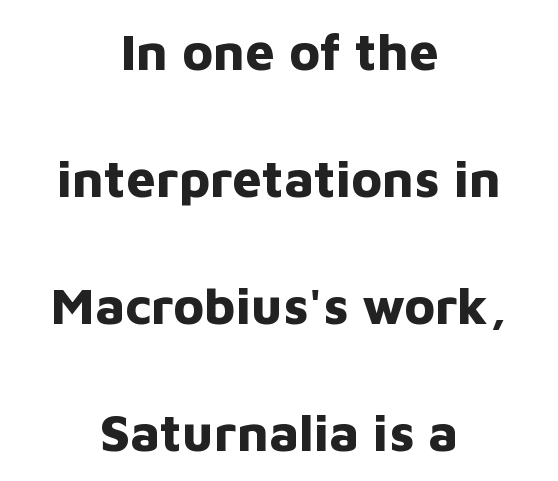
Q: Is the text bold? A: Yes.
Q: Is the text italic (slanted)? A: No, it is upright.
Q: Is the typeface a serif or a sans-serif typeface? A: Sans-serif.
Q: Is the text underlined? A: No.
Q: How is the paragraph aligned? A: Centered.
Q: Is the spacing between letters normal or unusually wide? A: Normal.
Q: Is the spacing between lines tight, normal or loose? A: Loose.
Q: Width (condensed, normal, or wide)? A: Normal.
Q: Stroke contrast? A: Low.
Q: x-height? A: Medium.
Q: Monospaced? A: No.
